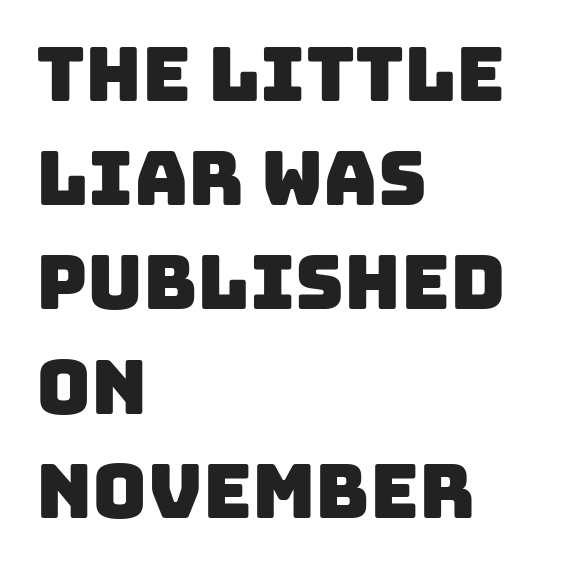
The image shows 75 px sans-serif type; set left-aligned, normal line spacing (1.39x), normal letter spacing, not underlined; low stroke contrast and a large x-height.
